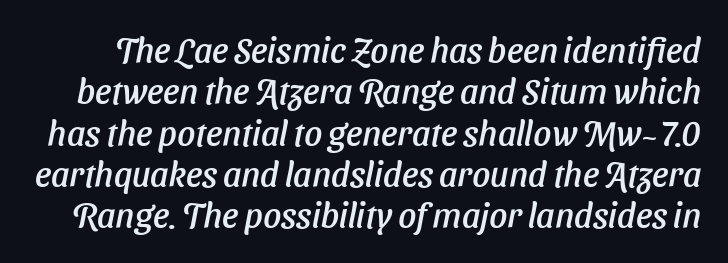
Q: Is the typeface a serif or a sans-serif typeface? A: Serif.
Q: Is the text underlined? A: No.
Q: Is the spacing between letters normal or unusually wide? A: Normal.
Q: Width (condensed, normal, or wide)? A: Normal.
Q: Stroke contrast? A: Low.
Q: x-height? A: Medium.
Q: Monospaced? A: No.
